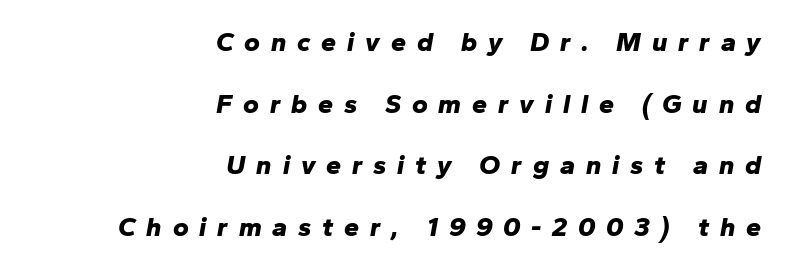
The image shows 27 px bold type, italic (leaning right); set right-aligned, loose line spacing (2.28x), unusually wide letter spacing (+0.4 em), not underlined.
